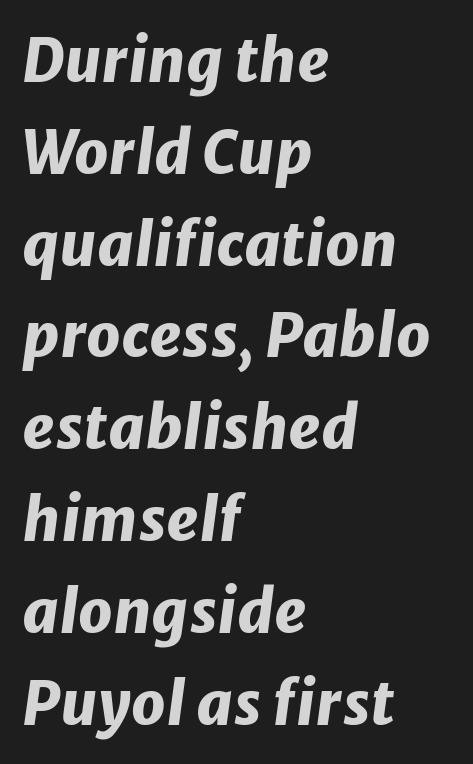
The image shows 60 px heavy type, italic (leaning right); set left-aligned, normal line spacing (1.53x), normal letter spacing, not underlined; low stroke contrast and a medium x-height.
